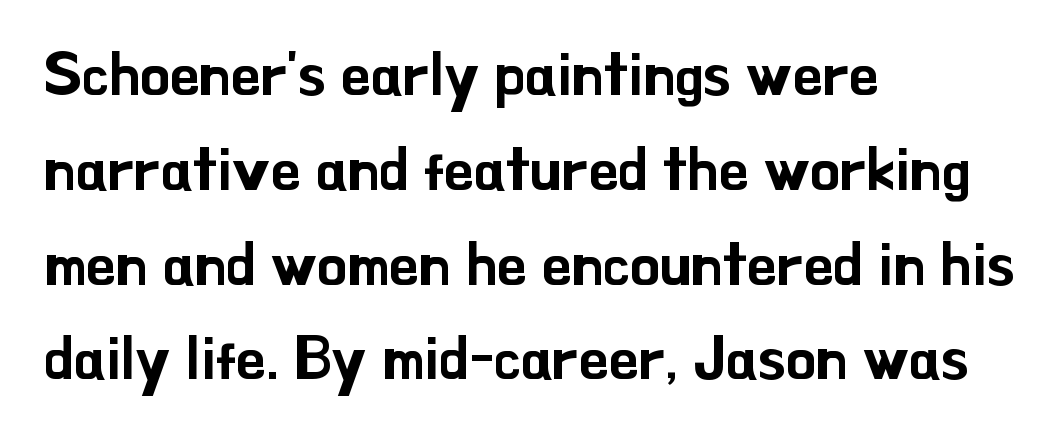
The image shows 60 px sans-serif type, upright; set left-aligned, normal line spacing (1.58x), normal letter spacing, not underlined; low stroke contrast and a small x-height.
